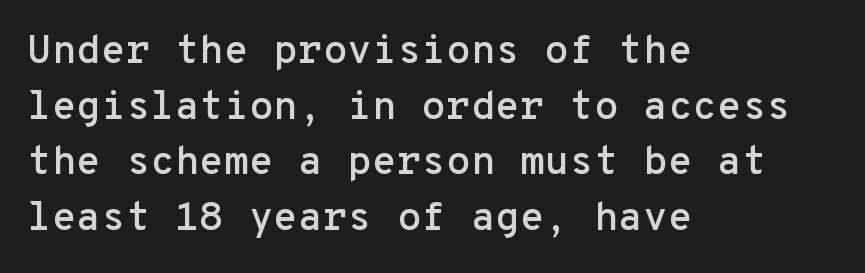
Q: Is the text italic (slanted)? A: No, it is upright.
Q: Is the typeface a serif or a sans-serif typeface? A: Sans-serif.
Q: Is the text underlined? A: No.
Q: How is the paragraph aligned? A: Left-aligned.
Q: Is the spacing between letters normal or unusually wide? A: Normal.
Q: Is the spacing between lines tight, normal or loose? A: Normal.
Q: Width (condensed, normal, or wide)? A: Normal.
Q: Stroke contrast? A: Low.
Q: x-height? A: Medium.
Q: Monospaced? A: Yes.
